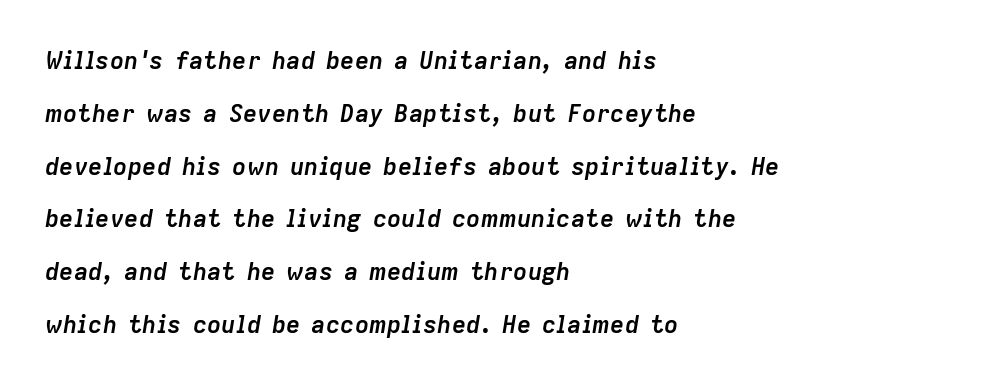
Q: Is the text bold? A: Yes.
Q: Is the text italic (slanted)? A: Yes, it leans right by about 9 degrees.
Q: Is the text underlined? A: No.
Q: How is the paragraph aligned? A: Left-aligned.
Q: Is the spacing between letters normal or unusually wide? A: Normal.
Q: Is the spacing between lines tight, normal or loose? A: Loose.
